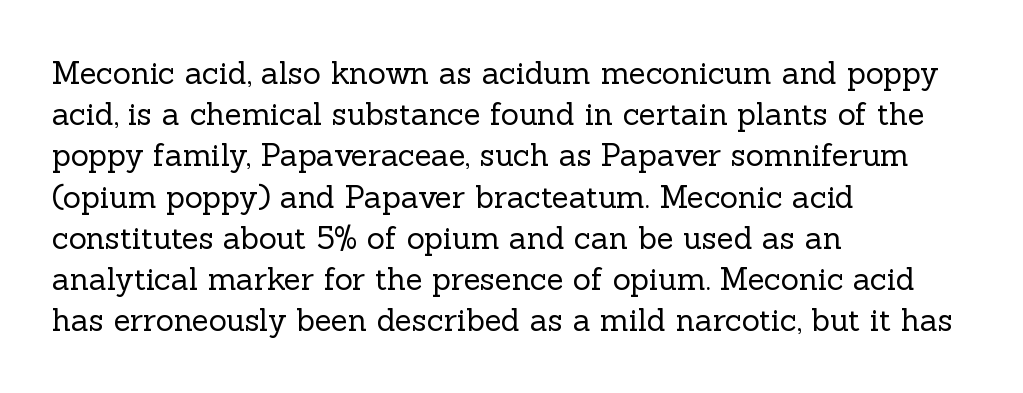
The image shows 31 px regular-weight serif type, upright; set left-aligned, normal line spacing (1.33x), normal letter spacing, not underlined; a medium x-height.
